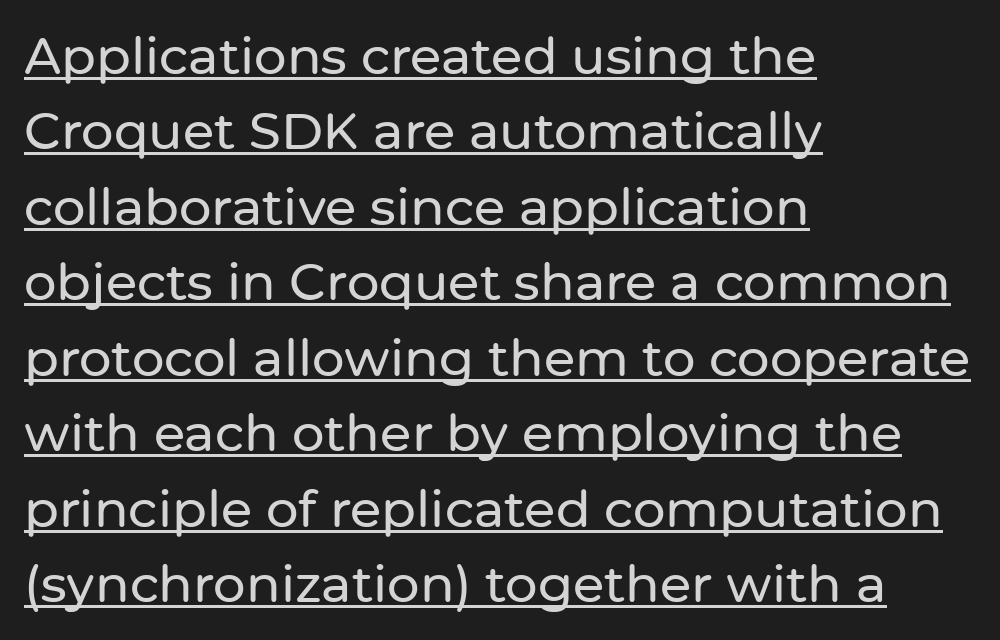
Q: Is the text italic (slanted)? A: No, it is upright.
Q: Is the typeface a serif or a sans-serif typeface? A: Sans-serif.
Q: Is the text underlined? A: Yes.
Q: How is the paragraph aligned? A: Left-aligned.
Q: Is the spacing between letters normal or unusually wide? A: Normal.
Q: Is the spacing between lines tight, normal or loose? A: Normal.
Q: Width (condensed, normal, or wide)? A: Normal.
Q: Stroke contrast? A: Low.
Q: x-height? A: Medium.
Q: Monospaced? A: No.
